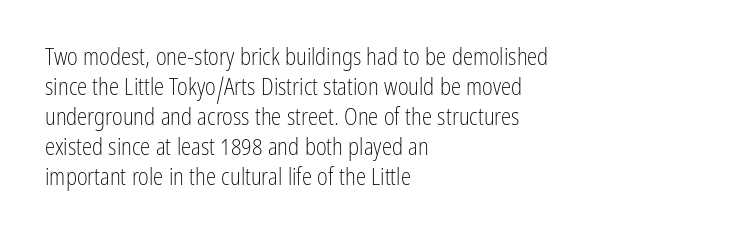
The lines are quadded left. The font sits on the lighter half of the weight spectrum, regular included. Tracking here is standard; glyphs follow each other at the usual distance. Italic? Not at all — the glyphs are vertical. Rule under the text: the space is simply empty.
